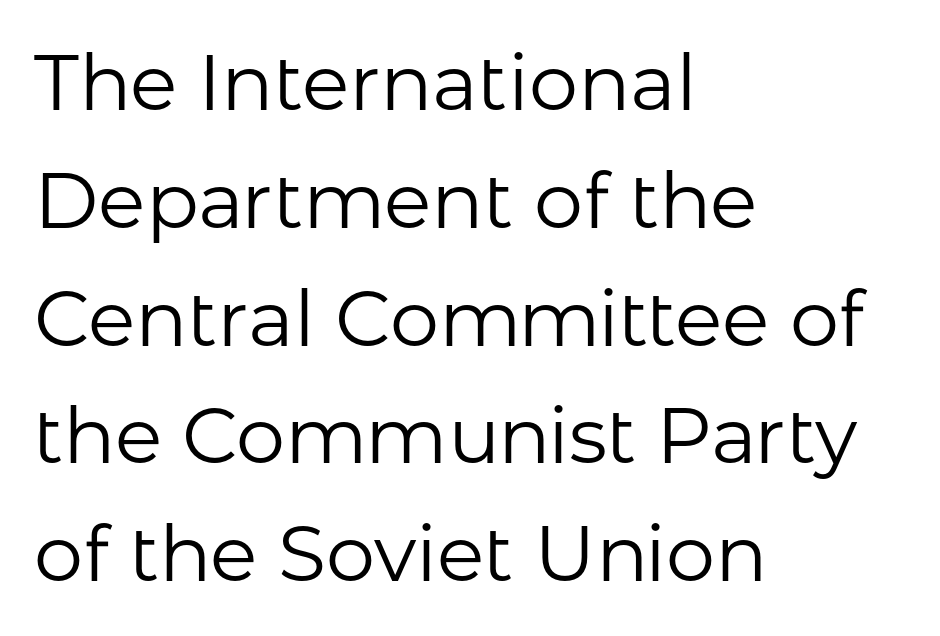
The image shows 78 px regular-weight sans-serif type, upright; set left-aligned, normal line spacing (1.51x), normal letter spacing, not underlined; low stroke contrast and a medium x-height.
